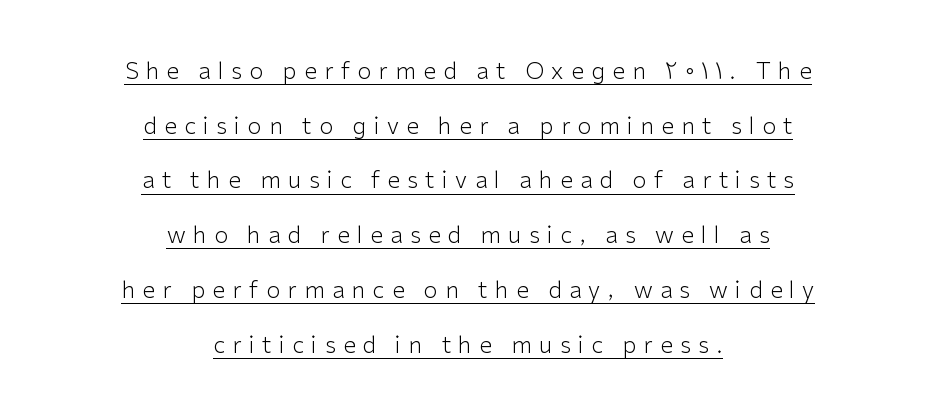
The image shows 23 px text type, upright; set centered, loose line spacing (2.38x), unusually wide letter spacing (+0.32 em), underlined.
